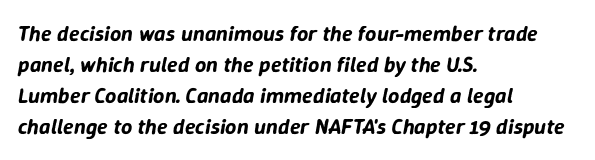
The image shows 22 px text type, italic (leaning right); set left-aligned, normal line spacing (1.41x), normal letter spacing, not underlined.
